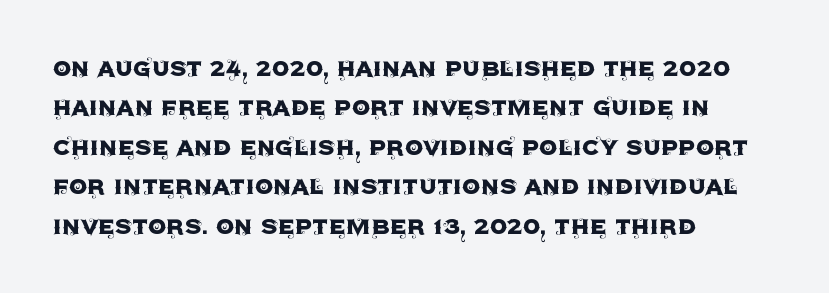
{"serif": "no", "italic": "no", "width": "normal", "x_height": "large", "monospaced": "no", "underline": "no", "align": "left", "line_spacing": "normal", "line_spacing_ratio": 1.36, "letter_spacing": "normal", "letter_spacing_em": 0.0, "glyph_px": 29}
